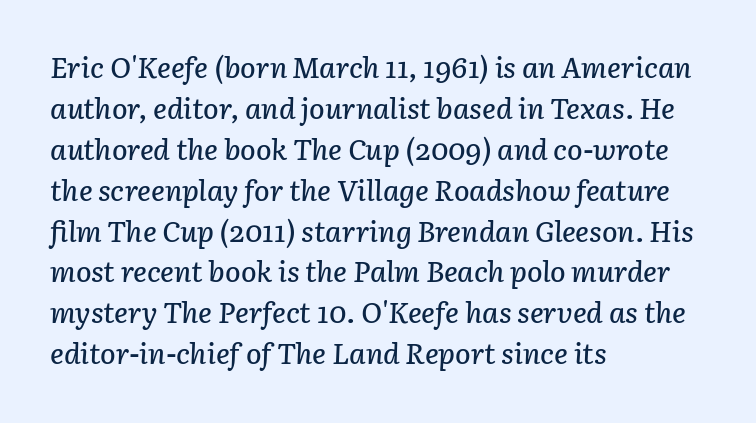
Spacing verdict: proportional, widths tailored to each character. You could call the tracking neutral — neither tight nor loose. If you measured baseline to baseline, you'd find a middling distance. Leftover space on each line is placed entirely after the last word. If you drew a line through each stem, it would be angled. The foot of each line stays bare and open.
